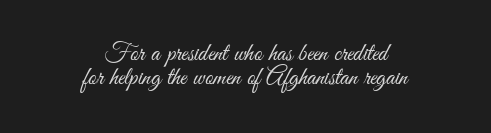
{"bold": "no", "underline": "no", "align": "center", "line_spacing": "tight", "line_spacing_ratio": 0.98, "letter_spacing": "normal", "letter_spacing_em": 0.0, "glyph_px": 25}
